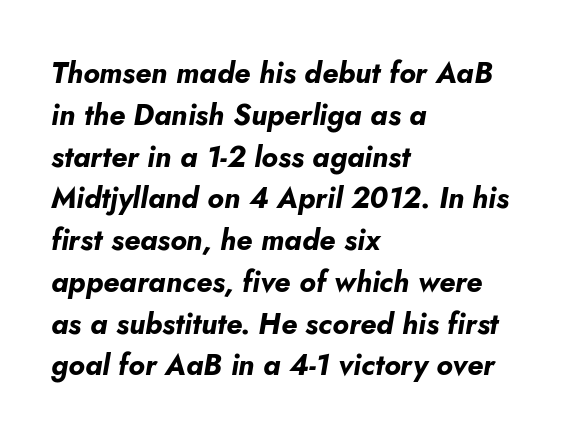
Compared with typical paragraphs, the rows here are spaced about the same. The lines are quadded left. Any mark beneath the type? The region is blank. These lines are rendered in a variable-pitch font. A typesetter would call this zero additional tracking. The rendering applies a slant to the glyphs.
